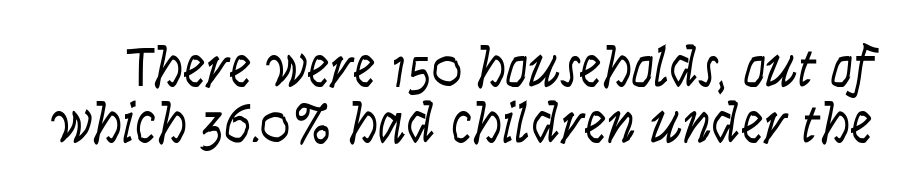
Nothing unusual about the tracking: characters are spaced as the font intends. Vertical spacing — tight. Descender tails drop into unmarked territory. To sum up the face: it is a sans, with no serifs. This is not heavy type; no bold has been used.
